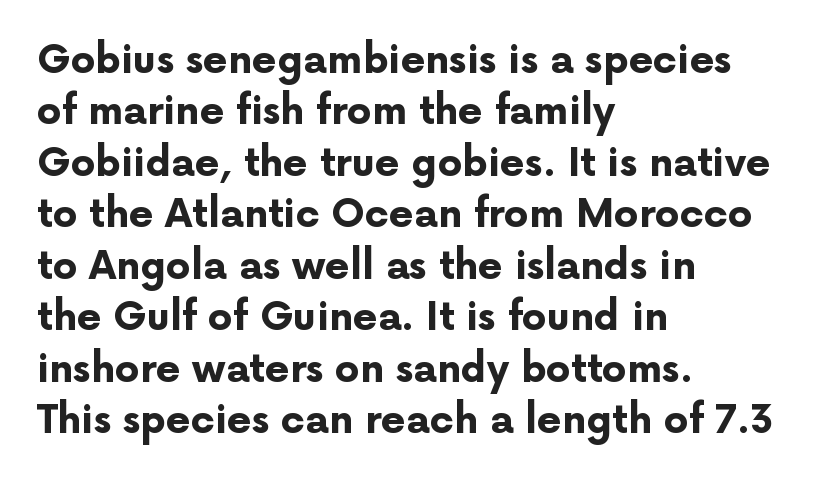
Q: Is the text bold? A: Yes.
Q: Is the text italic (slanted)? A: No, it is upright.
Q: Is the typeface a serif or a sans-serif typeface? A: Sans-serif.
Q: Is the text underlined? A: No.
Q: How is the paragraph aligned? A: Left-aligned.
Q: Is the spacing between letters normal or unusually wide? A: Normal.
Q: Is the spacing between lines tight, normal or loose? A: Normal.
Q: Width (condensed, normal, or wide)? A: Normal.
Q: Stroke contrast? A: Low.
Q: x-height? A: Medium.
Q: Monospaced? A: No.
